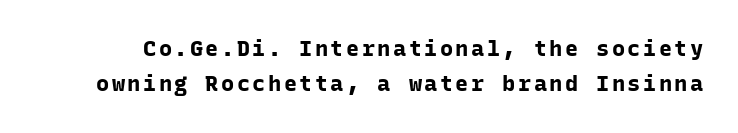
{"italic": "no", "bold": "yes", "underline": "no", "line_spacing": "normal", "line_spacing_ratio": 1.61, "glyph_px": 22}
